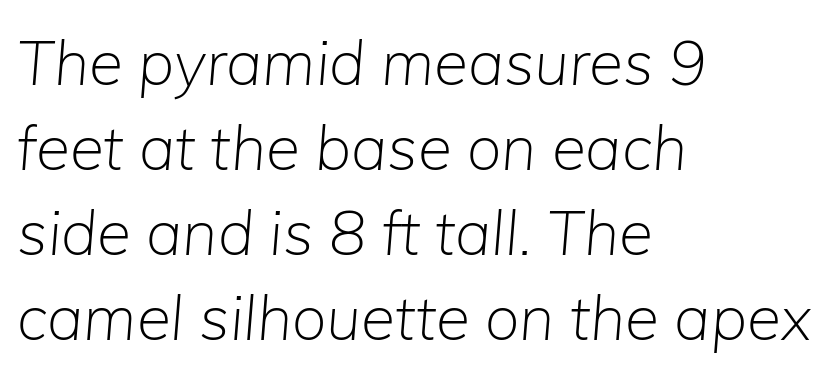
Evenly set lines give the paragraph a standard silhouette. Short note: letters normally spaced. Leftover space on each line is placed entirely after the last word. A bare baseline throughout the passage.
